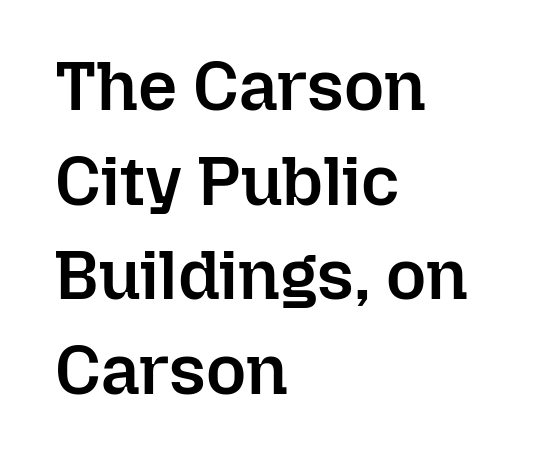
The image shows 69 px semibold type, upright; set left-aligned, normal line spacing (1.37x), normal letter spacing, not underlined; low stroke contrast and a medium x-height.
